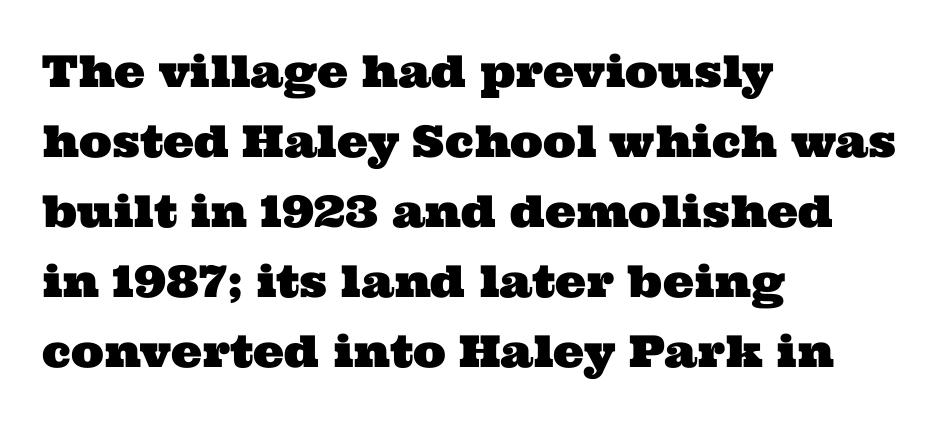
Q: Is the typeface a serif or a sans-serif typeface? A: Serif.
Q: Is the text underlined? A: No.
Q: How is the paragraph aligned? A: Left-aligned.
Q: Is the spacing between letters normal or unusually wide? A: Normal.
Q: Is the spacing between lines tight, normal or loose? A: Normal.
Q: Width (condensed, normal, or wide)? A: Wide.
Q: Stroke contrast? A: Medium.
Q: x-height? A: Medium.
Q: Monospaced? A: No.
